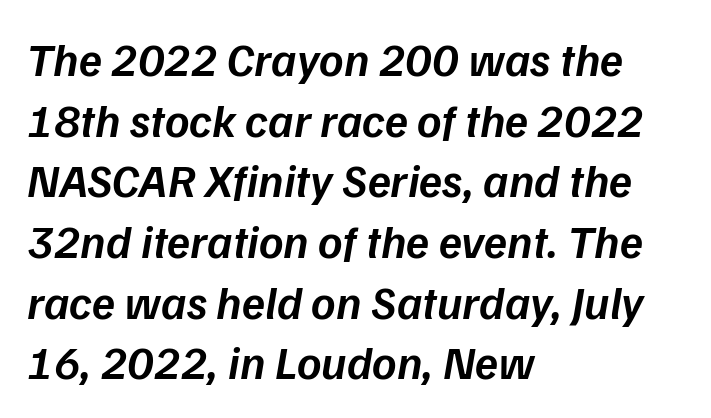
{"italic": "yes", "lean": "right", "slant_degrees": 9, "bold": "semi", "weight": "semibold", "width": "normal", "stroke_contrast": "low", "x_height": "medium", "monospaced": "no", "underline": "no", "align": "left", "line_spacing": "normal", "line_spacing_ratio": 1.29, "letter_spacing": "normal", "letter_spacing_em": 0.0, "glyph_px": 47}
